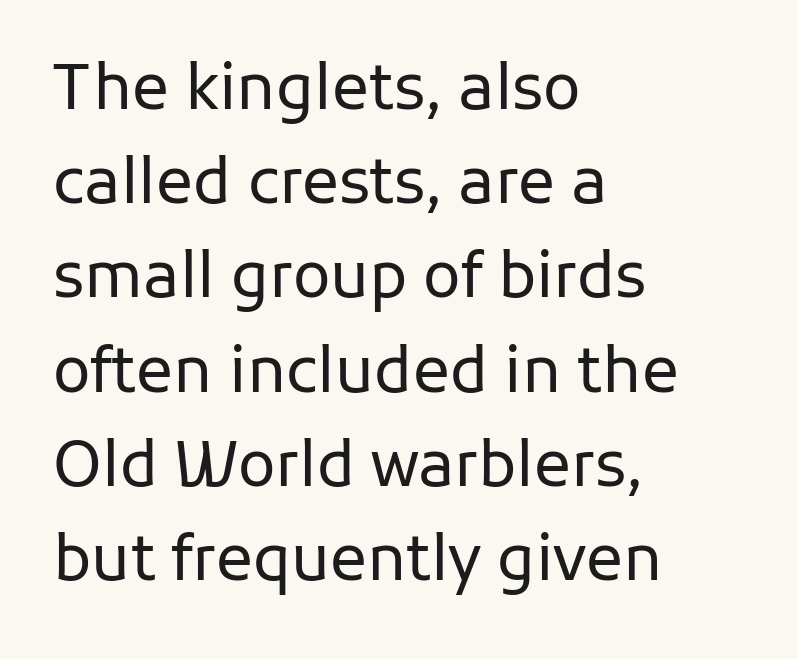
{"serif": "no", "italic": "no", "bold": "no", "weight": "regular", "width": "normal", "stroke_contrast": "low", "x_height": "medium", "monospaced": "no", "underline": "no", "align": "left", "line_spacing": "normal", "line_spacing_ratio": 1.52, "letter_spacing": "normal", "letter_spacing_em": 0.0, "glyph_px": 62}
